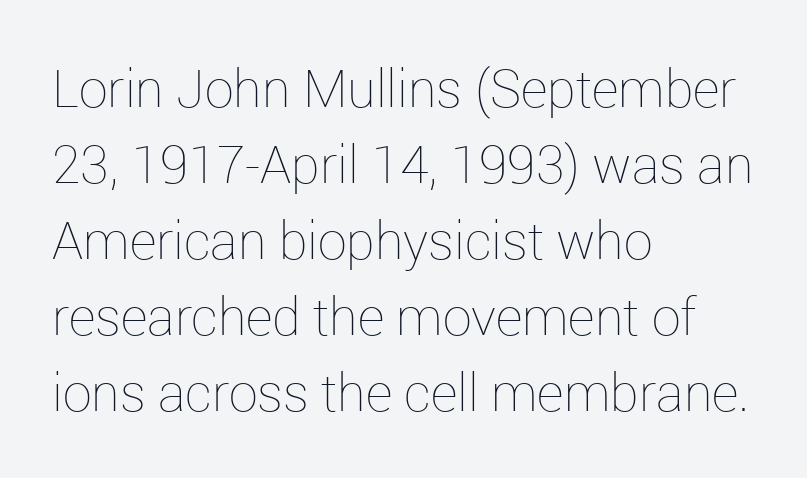
Q: Is the text bold? A: No.
Q: Is the text italic (slanted)? A: No, it is upright.
Q: Is the text underlined? A: No.
Q: How is the paragraph aligned? A: Left-aligned.
Q: Is the spacing between letters normal or unusually wide? A: Normal.
Q: Is the spacing between lines tight, normal or loose? A: Normal.
Q: Width (condensed, normal, or wide)? A: Normal.
Q: Stroke contrast? A: Low.
Q: x-height? A: Medium.
Q: Monospaced? A: No.
